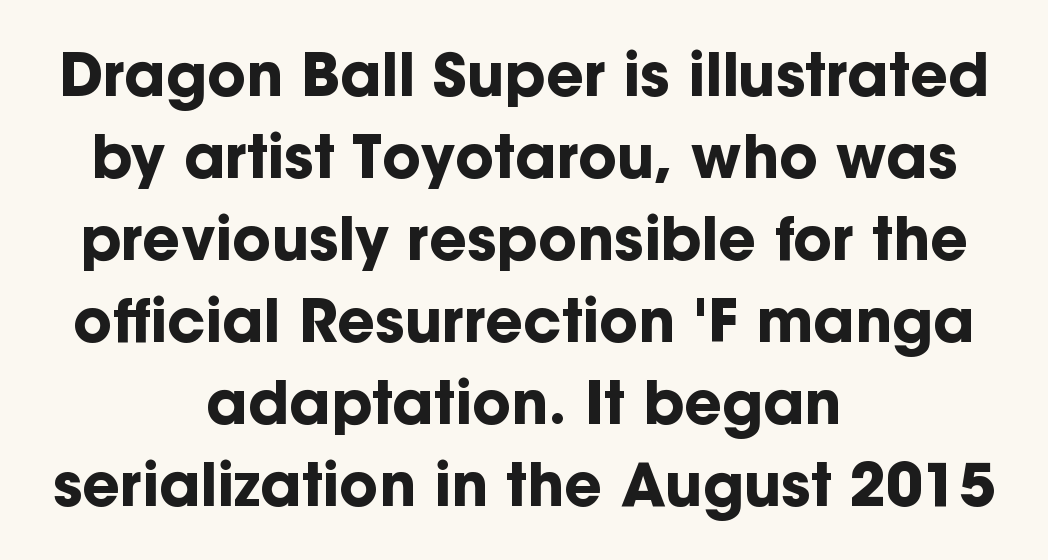
Q: Is the text bold? A: Yes.
Q: Is the text italic (slanted)? A: No, it is upright.
Q: Is the typeface a serif or a sans-serif typeface? A: Sans-serif.
Q: Is the text underlined? A: No.
Q: How is the paragraph aligned? A: Centered.
Q: Is the spacing between letters normal or unusually wide? A: Normal.
Q: Is the spacing between lines tight, normal or loose? A: Normal.
Q: Width (condensed, normal, or wide)? A: Normal.
Q: Stroke contrast? A: Low.
Q: x-height? A: Medium.
Q: Monospaced? A: No.
